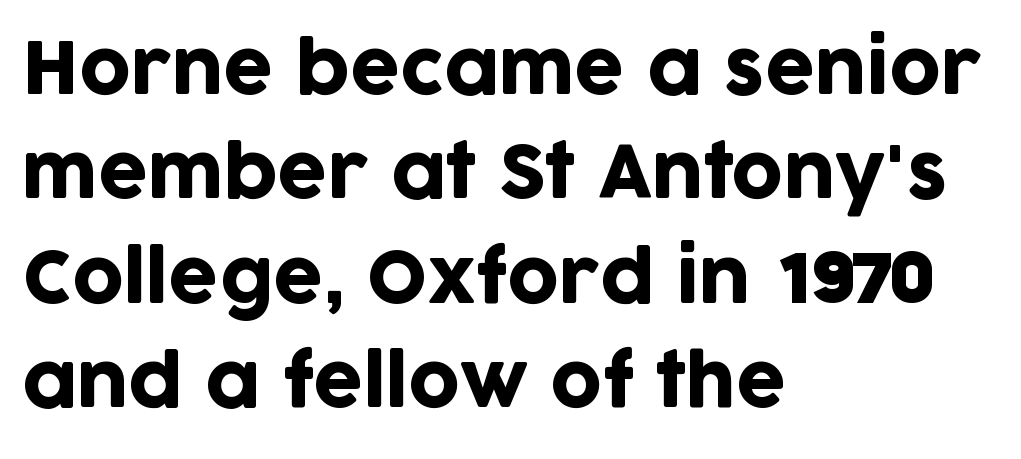
Q: Is the text italic (slanted)? A: No, it is upright.
Q: Is the typeface a serif or a sans-serif typeface? A: Sans-serif.
Q: Is the text underlined? A: No.
Q: How is the paragraph aligned? A: Left-aligned.
Q: Is the spacing between letters normal or unusually wide? A: Normal.
Q: Is the spacing between lines tight, normal or loose? A: Normal.
Q: Width (condensed, normal, or wide)? A: Normal.
Q: Stroke contrast? A: Low.
Q: x-height? A: Large.
Q: Monospaced? A: No.
